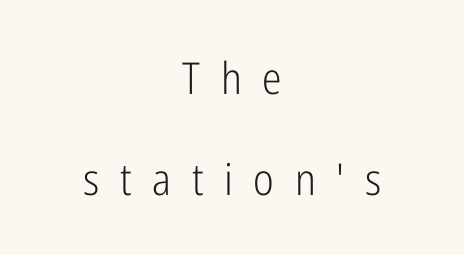
The rendering positions every line midway between the sides. Proportional: the letters do not fall into vertical columns. Rows of type keep a wide berth in the vertical direction. Does extra space separate the letters? Yes, quite a lot of it. Is there any slant? The stems are plumb.
